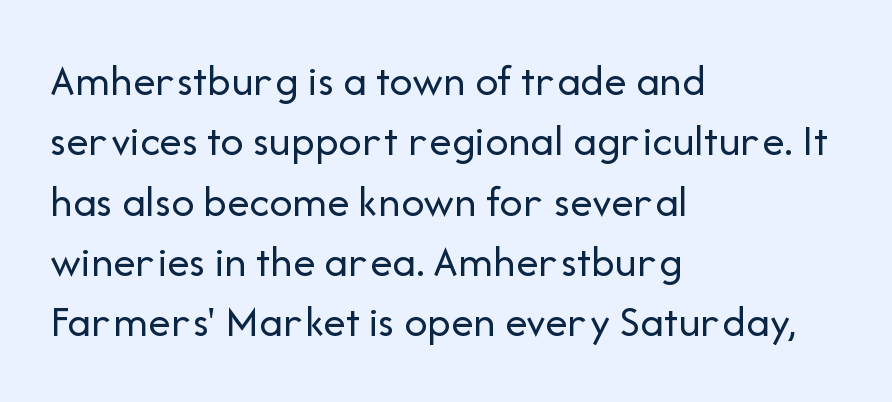
{"serif": "no", "italic": "no", "bold": "no", "weight": "regular", "width": "normal", "stroke_contrast": "low", "x_height": "medium", "monospaced": "no", "underline": "no", "align": "left", "line_spacing": "normal", "line_spacing_ratio": 1.34, "letter_spacing": "normal", "letter_spacing_em": 0.0, "glyph_px": 45}
